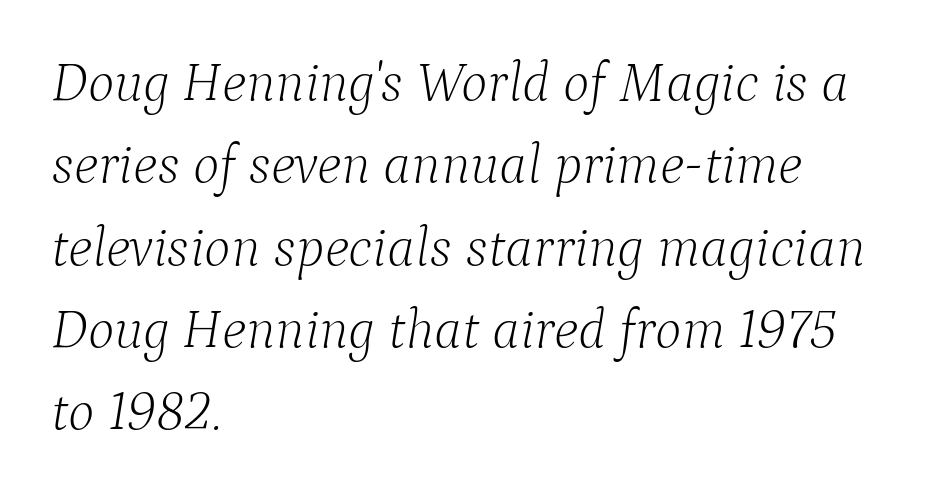
Q: Is the text bold? A: No.
Q: Is the text italic (slanted)? A: Yes, it leans right by about 9 degrees.
Q: Is the typeface a serif or a sans-serif typeface? A: Serif.
Q: Is the text underlined? A: No.
Q: How is the paragraph aligned? A: Left-aligned.
Q: Is the spacing between letters normal or unusually wide? A: Normal.
Q: Is the spacing between lines tight, normal or loose? A: Normal.
Q: Width (condensed, normal, or wide)? A: Normal.
Q: Stroke contrast? A: Low.
Q: x-height? A: Medium.
Q: Monospaced? A: No.
